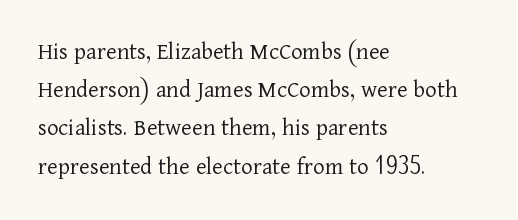
{"italic": "no", "bold": "no", "underline": "no", "align": "left", "line_spacing": "normal", "line_spacing_ratio": 1.53, "letter_spacing": "normal", "letter_spacing_em": 0.0, "glyph_px": 25}
